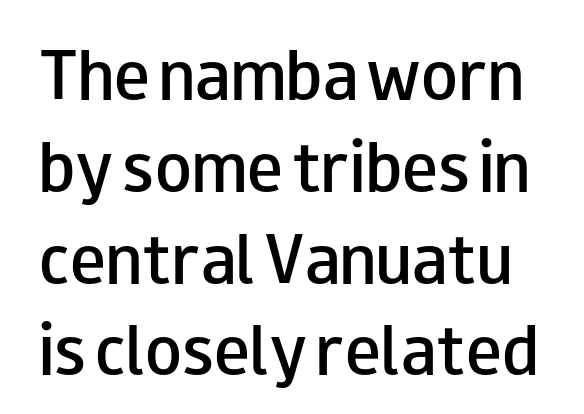
Nope, no serifs anywhere on these letters. These lines keep a tight, regular rhythm from letter to letter. The designer left line spacing at the default. Every letter is mildly thick-stroked: semibold rather than bold.
